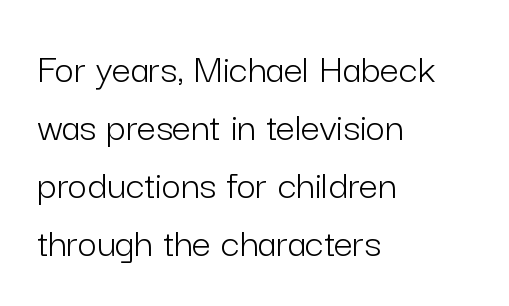
Q: Is the text bold? A: No.
Q: Is the text italic (slanted)? A: No, it is upright.
Q: Is the typeface a serif or a sans-serif typeface? A: Sans-serif.
Q: Is the text underlined? A: No.
Q: How is the paragraph aligned? A: Left-aligned.
Q: Is the spacing between letters normal or unusually wide? A: Normal.
Q: Is the spacing between lines tight, normal or loose? A: Normal.
Q: Width (condensed, normal, or wide)? A: Normal.
Q: Stroke contrast? A: Low.
Q: x-height? A: Medium.
Q: Monospaced? A: No.
